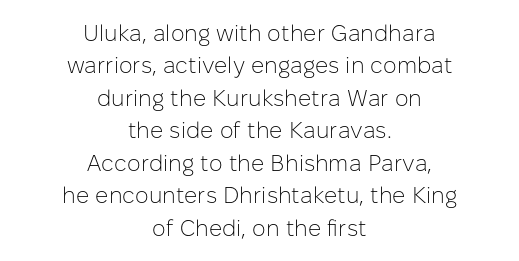
{"italic": "no", "bold": "no", "underline": "no", "align": "center", "line_spacing": "normal", "line_spacing_ratio": 1.41, "letter_spacing": "normal", "letter_spacing_em": 0.0, "glyph_px": 23}
